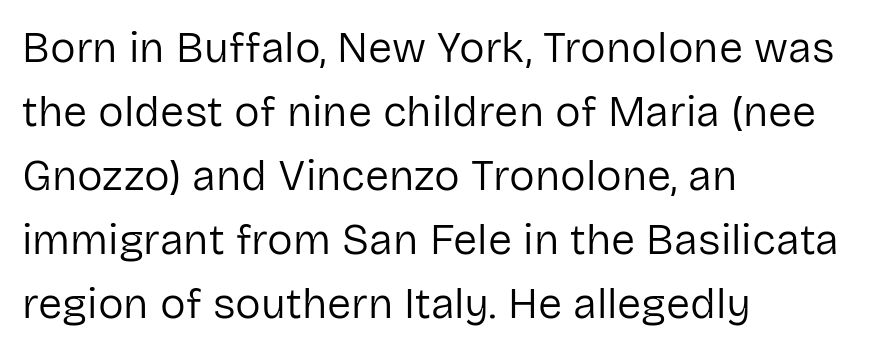
The image shows 43 px regular-weight sans-serif type, upright; set left-aligned, normal line spacing (1.49x), normal letter spacing, not underlined; low stroke contrast and a medium x-height.
